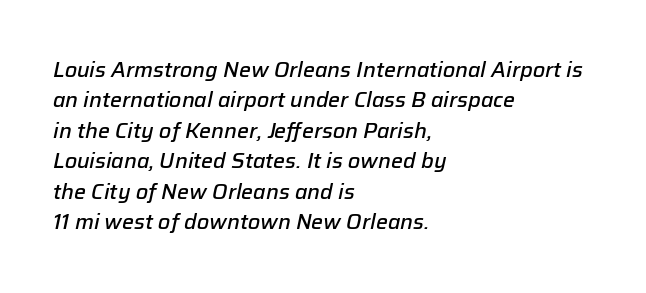
{"italic": "yes", "lean": "right", "slant_degrees": 12, "bold": "semi", "underline": "no", "align": "left", "line_spacing": "normal", "line_spacing_ratio": 1.45, "letter_spacing": "normal", "letter_spacing_em": 0.0, "glyph_px": 21}
